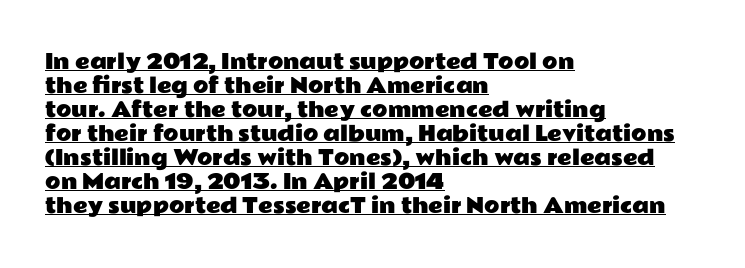
Q: Is the text italic (slanted)? A: No, it is upright.
Q: Is the text underlined? A: Yes.
Q: How is the paragraph aligned? A: Left-aligned.
Q: Is the spacing between letters normal or unusually wide? A: Normal.
